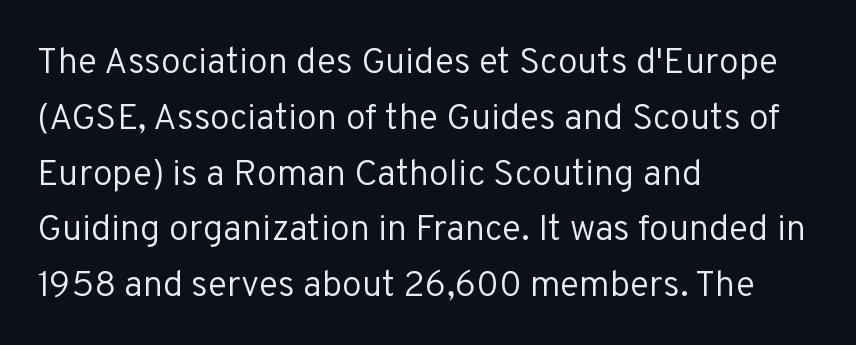
Q: Is the text bold? A: No.
Q: Is the text italic (slanted)? A: No, it is upright.
Q: Is the typeface a serif or a sans-serif typeface? A: Sans-serif.
Q: Is the text underlined? A: No.
Q: How is the paragraph aligned? A: Left-aligned.
Q: Is the spacing between letters normal or unusually wide? A: Normal.
Q: Is the spacing between lines tight, normal or loose? A: Normal.
Q: Width (condensed, normal, or wide)? A: Normal.
Q: Stroke contrast? A: Low.
Q: x-height? A: Medium.
Q: Monospaced? A: No.
